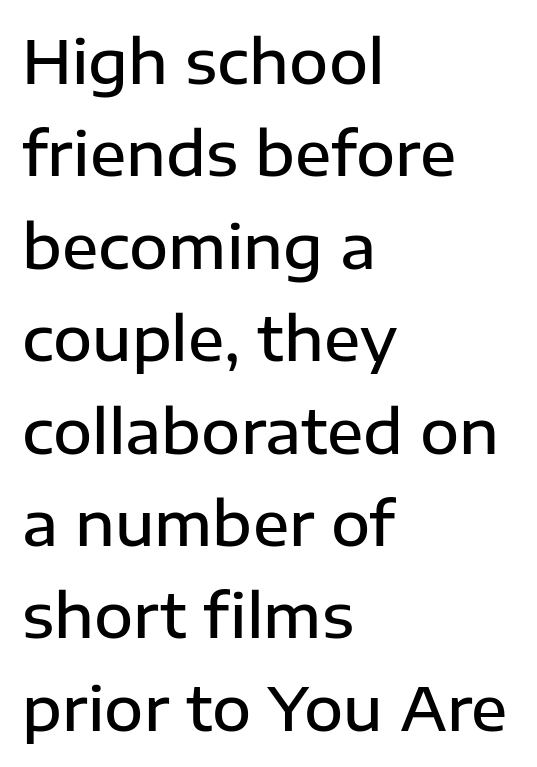
{"serif": "no", "italic": "no", "bold": "semi", "weight": "semibold", "width": "normal", "stroke_contrast": "low", "x_height": "medium", "monospaced": "no", "underline": "no", "align": "left", "line_spacing": "normal", "line_spacing_ratio": 1.54, "letter_spacing": "normal", "letter_spacing_em": 0.0, "glyph_px": 60}
